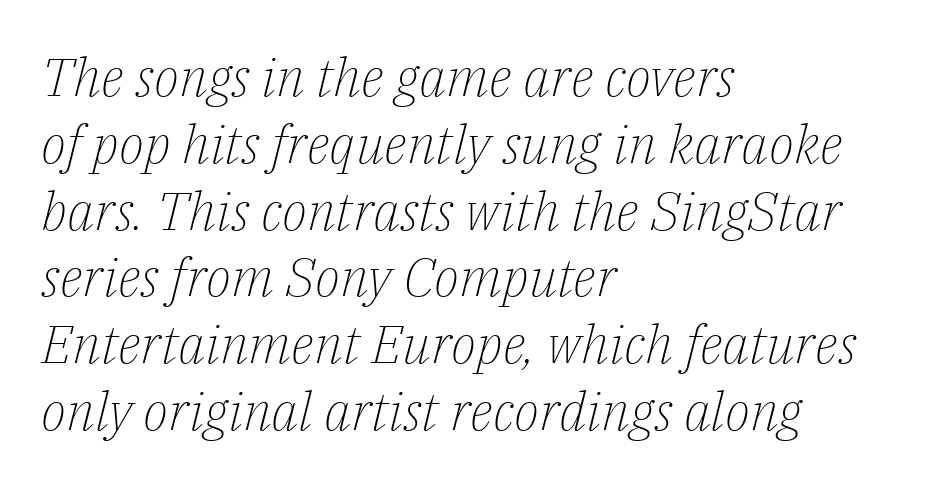
Heaviness? Minimal to ordinary, like unemphasized prose. Looks like regular typesetting: each glyph gets only the width it needs. Does the leading feel generous? No, just average. One-word summary of the alignment: left.
